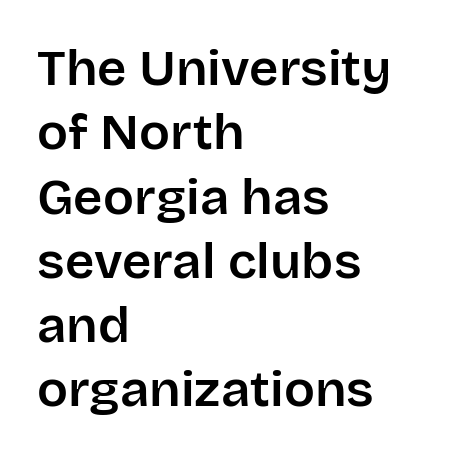
Q: Is the text italic (slanted)? A: No, it is upright.
Q: Is the typeface a serif or a sans-serif typeface? A: Sans-serif.
Q: Is the text underlined? A: No.
Q: How is the paragraph aligned? A: Left-aligned.
Q: Is the spacing between letters normal or unusually wide? A: Normal.
Q: Is the spacing between lines tight, normal or loose? A: Normal.
Q: Width (condensed, normal, or wide)? A: Normal.
Q: Stroke contrast? A: Low.
Q: x-height? A: Large.
Q: Monospaced? A: No.
